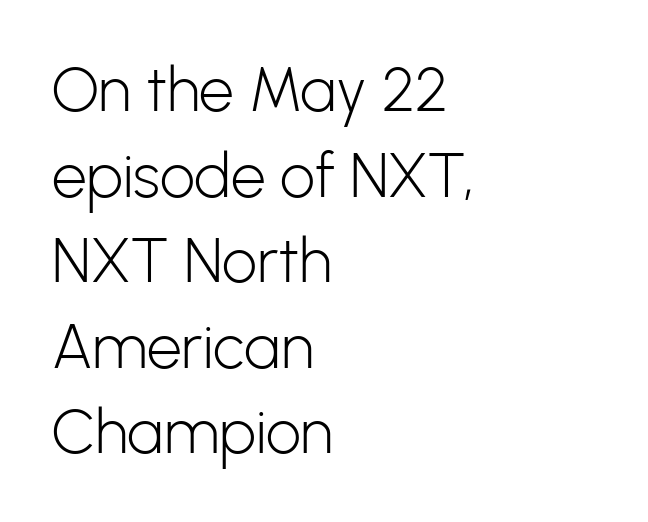
Q: Is the text bold? A: No.
Q: Is the text italic (slanted)? A: No, it is upright.
Q: Is the typeface a serif or a sans-serif typeface? A: Sans-serif.
Q: Is the text underlined? A: No.
Q: How is the paragraph aligned? A: Left-aligned.
Q: Is the spacing between letters normal or unusually wide? A: Normal.
Q: Is the spacing between lines tight, normal or loose? A: Normal.
Q: Width (condensed, normal, or wide)? A: Normal.
Q: Stroke contrast? A: Low.
Q: x-height? A: Medium.
Q: Monospaced? A: No.
